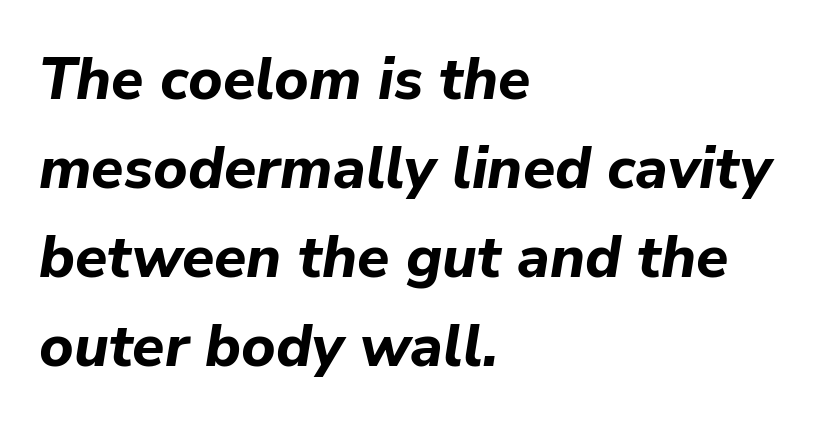
{"italic": "yes", "lean": "right", "slant_degrees": 9, "bold": "yes", "weight": "bold", "width": "normal", "stroke_contrast": "low", "x_height": "medium", "monospaced": "no", "underline": "no", "align": "left", "line_spacing": "normal", "line_spacing_ratio": 1.51, "letter_spacing": "normal", "letter_spacing_em": 0.0, "glyph_px": 59}
